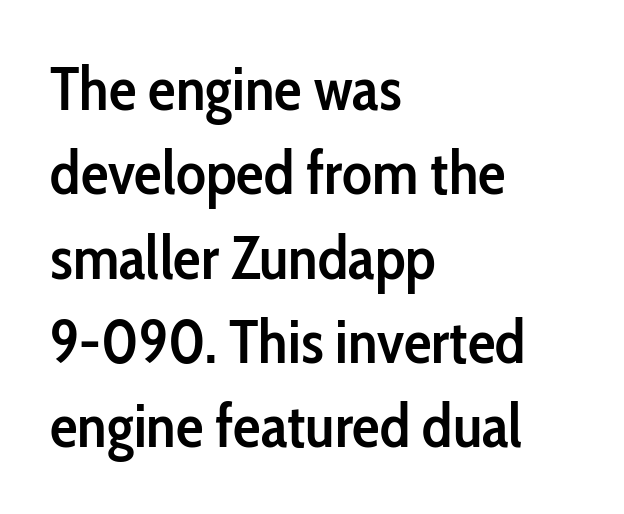
{"serif": "no", "italic": "no", "bold": "semi", "weight": "semibold", "width": "condensed", "stroke_contrast": "low", "x_height": "medium", "monospaced": "no", "underline": "no", "align": "left", "line_spacing": "normal", "line_spacing_ratio": 1.36, "letter_spacing": "normal", "letter_spacing_em": 0.0, "glyph_px": 62}
